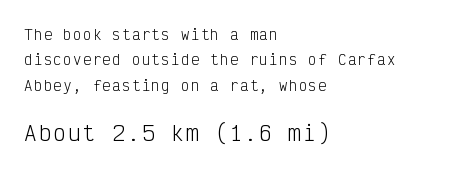
The image shows 21 px text type, upright; set left-aligned, line spacing 1.82x, not underlined; the second (bottom) block is 1.5x larger.
